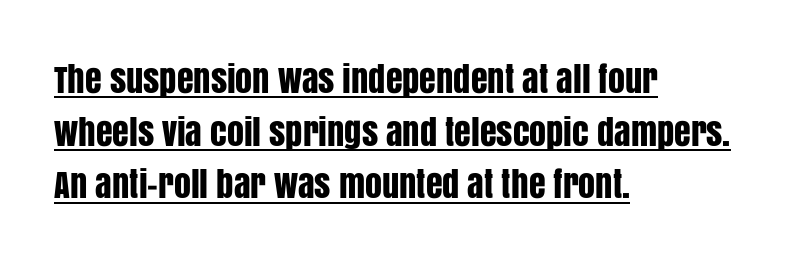
The image shows 34 px condensed sans-serif type, upright; set left-aligned, normal line spacing (1.55x), normal letter spacing, underlined; low stroke contrast and a large x-height.
